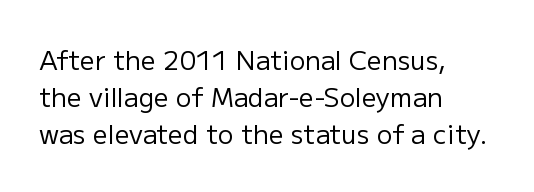
Q: Is the text bold? A: No.
Q: Is the text italic (slanted)? A: No, it is upright.
Q: Is the text underlined? A: No.
Q: How is the paragraph aligned? A: Left-aligned.
Q: Is the spacing between letters normal or unusually wide? A: Normal.
Q: Is the spacing between lines tight, normal or loose? A: Normal.
